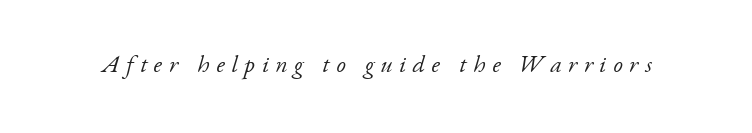
Q: Is the text bold? A: No.
Q: Is the text italic (slanted)? A: Yes, it leans right by about 17 degrees.
Q: Is the text underlined? A: No.
Q: Is the spacing between letters normal or unusually wide? A: Unusually wide.
